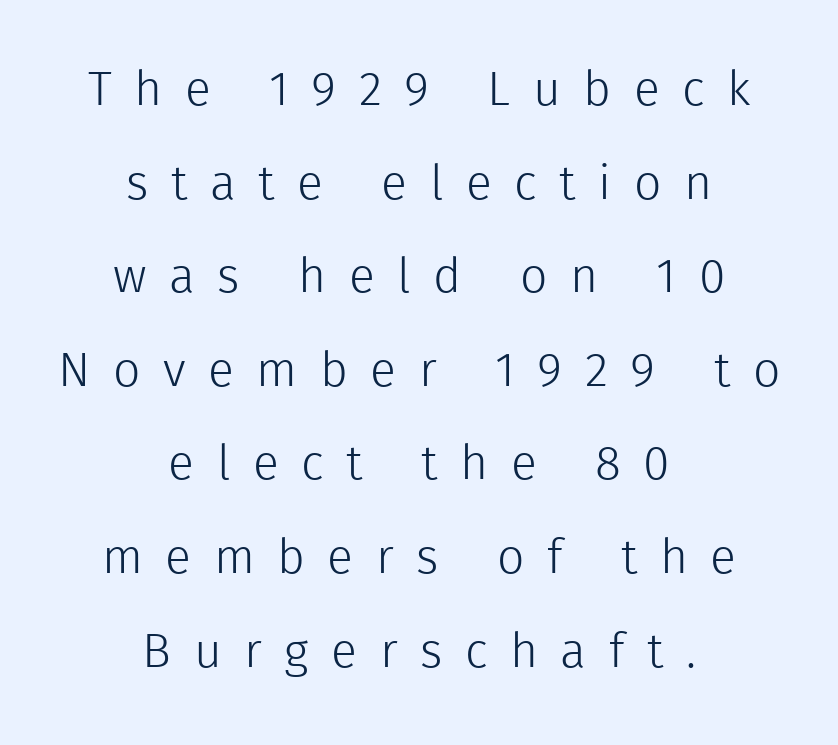
{"serif": "no", "italic": "no", "bold": "no", "weight": "light", "width": "normal", "x_height": "medium", "monospaced": "no", "underline": "no", "align": "center", "line_spacing": "loose", "line_spacing_ratio": 1.95, "letter_spacing": "wide", "letter_spacing_em": 0.47, "glyph_px": 48}
